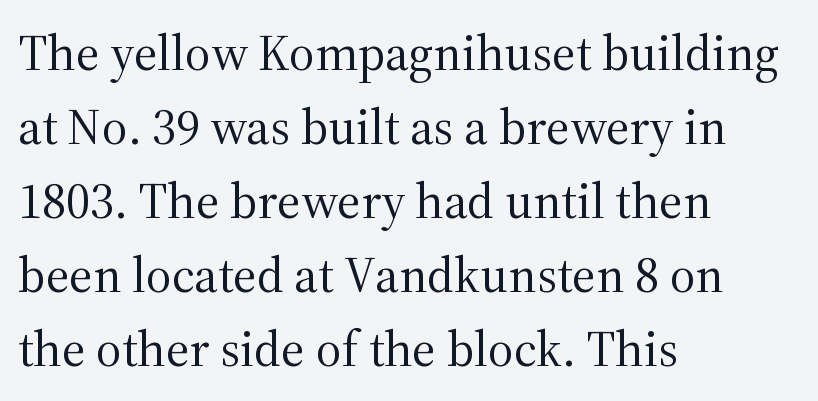
Baseline-to-baseline distance is the conventional proportion of letter height. The weight would be labelled regular, book, light, or lighter still. Reading down the block, your eye returns to a fixed left position each line. Varying glyph widths throughout — classic text-font behaviour. A typesetter would mark this as roman, not italic.
